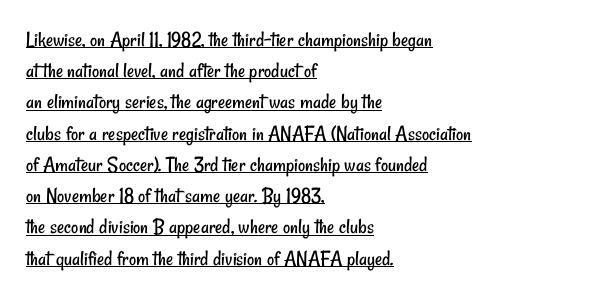
{"bold": "no", "underline": "yes", "align": "left", "line_spacing": "normal", "line_spacing_ratio": 1.42, "letter_spacing": "normal", "letter_spacing_em": 0.0, "glyph_px": 22}
